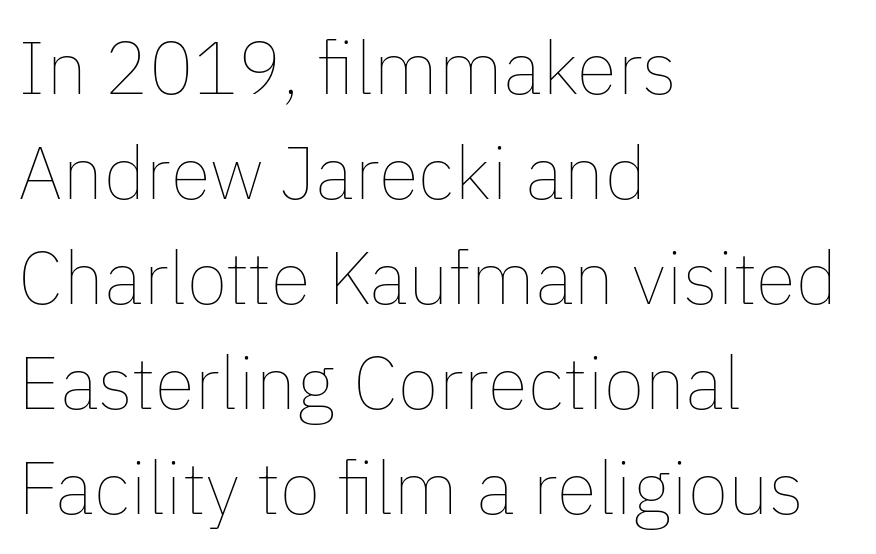
Q: Is the text bold? A: No.
Q: Is the text italic (slanted)? A: No, it is upright.
Q: Is the text underlined? A: No.
Q: How is the paragraph aligned? A: Left-aligned.
Q: Is the spacing between letters normal or unusually wide? A: Normal.
Q: Is the spacing between lines tight, normal or loose? A: Normal.
Q: Width (condensed, normal, or wide)? A: Normal.
Q: Stroke contrast? A: Low.
Q: x-height? A: Medium.
Q: Monospaced? A: No.
